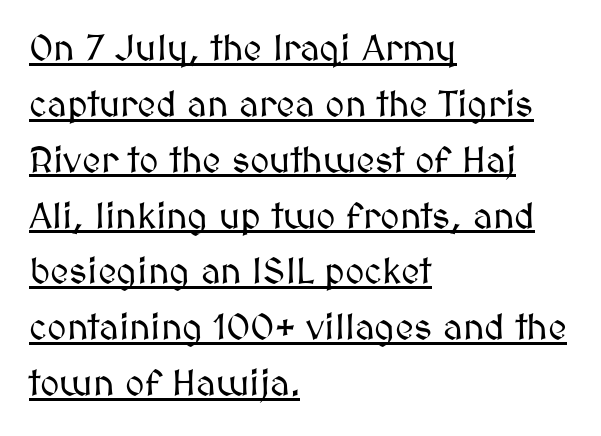
In designer terms, the underline attribute is active on this setting. Reading down the column, the eye jumps a familiar distance to each next line. Is this a fixed-width face? No — the glyphs have proportional, varying widths. The passage is arranged the way most books set body copy — flush left. Default kerning and tracking; the words read as compact shapes. Posture: upright roman.
